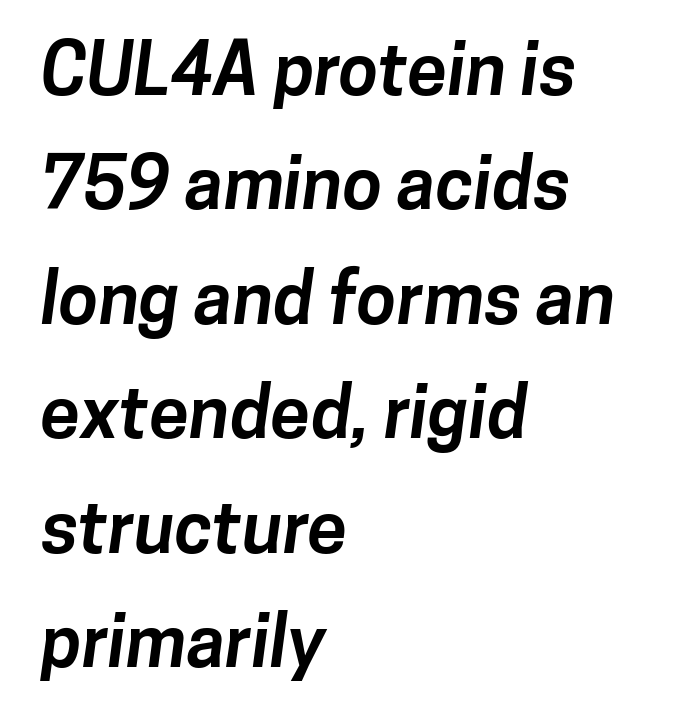
{"serif": "no", "bold": "yes", "weight": "bold", "width": "normal", "stroke_contrast": "low", "x_height": "medium", "monospaced": "no", "underline": "no", "align": "left", "line_spacing": "normal", "line_spacing_ratio": 1.59, "letter_spacing": "normal", "letter_spacing_em": 0.0, "glyph_px": 72}
